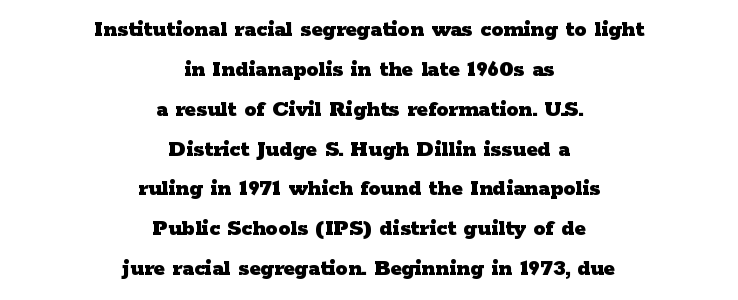
Typeset on center — no edge is straight. In terms of weight, the rendering is a true, heavy bold. The face used here is rendered with its standard letterfit. Bare-footed words on every line.
